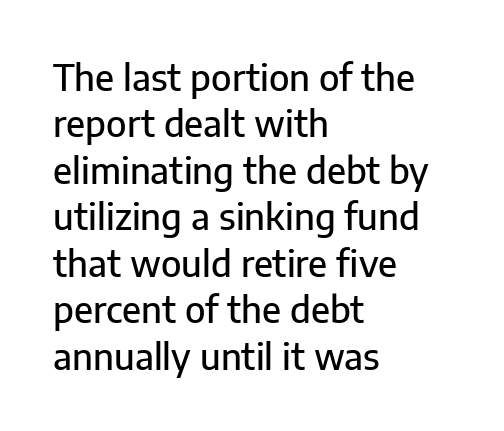
The image shows 36 px sans-serif type, upright; set left-aligned, normal line spacing (1.29x), normal letter spacing, not underlined; low stroke contrast and a medium x-height.
